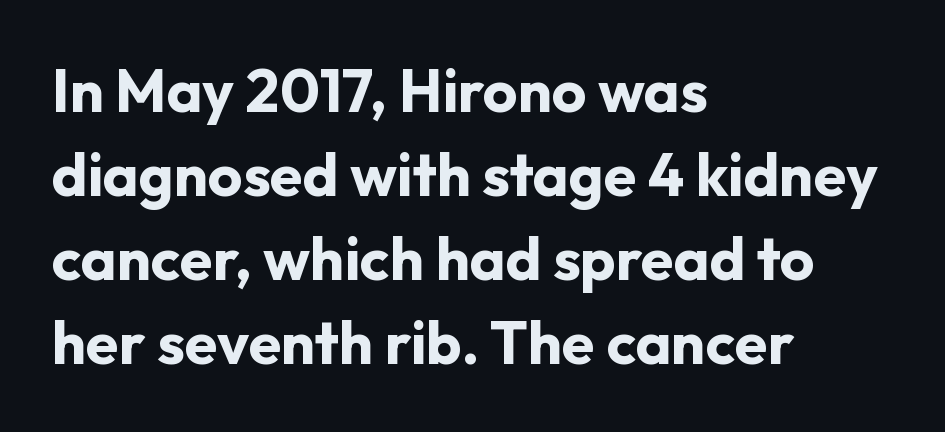
Think of a printed novel: that variable character pitch is what you see here. Horizontally, the lines are justified to the leading edge only. To sum up the face: it is a sans, with no serifs. The area under the type is left untouched.
